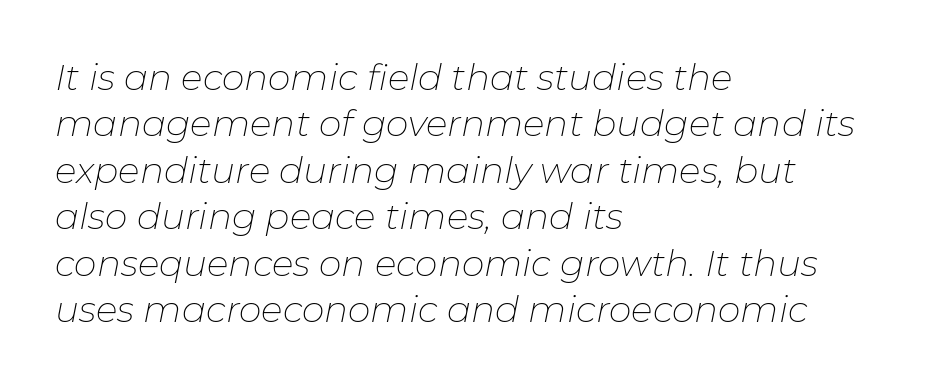
{"italic": "yes", "lean": "right", "slant_degrees": 11, "bold": "no", "weight": "thin", "width": "normal", "stroke_contrast": "low", "x_height": "medium", "monospaced": "no", "underline": "no", "align": "left", "line_spacing": "normal", "line_spacing_ratio": 1.29, "letter_spacing": "normal", "letter_spacing_em": 0.0, "glyph_px": 36}
